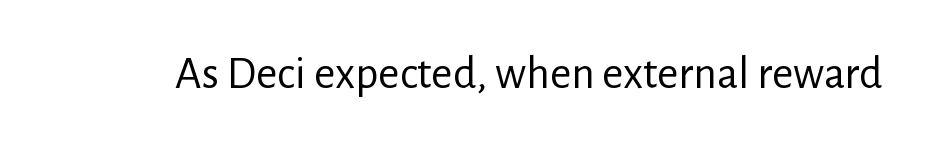
Q: Is the text bold? A: No.
Q: Is the text italic (slanted)? A: No, it is upright.
Q: Is the typeface a serif or a sans-serif typeface? A: Sans-serif.
Q: Is the text underlined? A: No.
Q: Is the spacing between letters normal or unusually wide? A: Normal.
Q: Width (condensed, normal, or wide)? A: Normal.
Q: Stroke contrast? A: Low.
Q: x-height? A: Medium.
Q: Monospaced? A: No.
